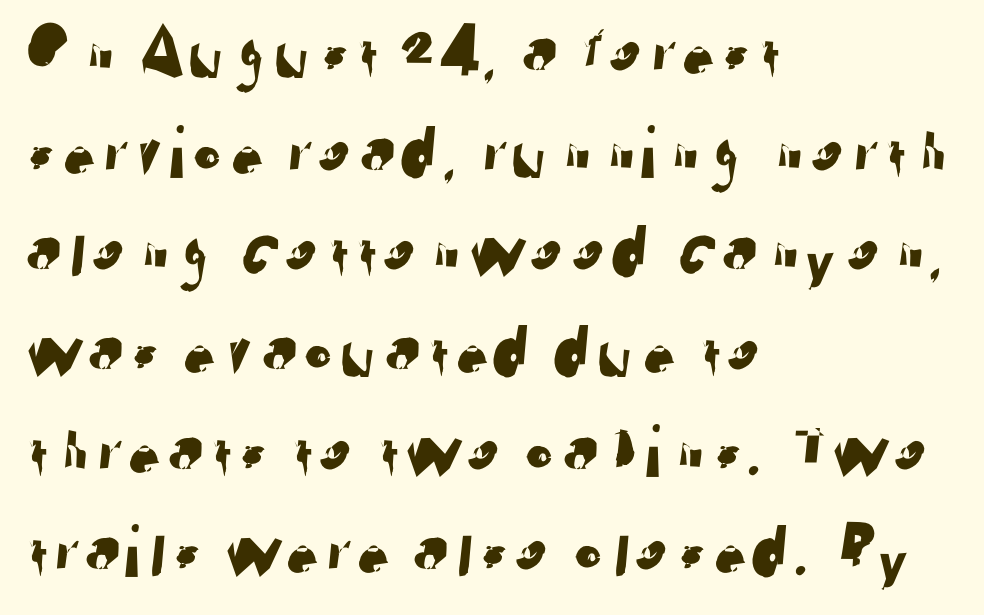
The image shows 75 px sans-serif type; set left-aligned, normal line spacing (1.33x), normal letter spacing, not underlined; low stroke contrast and a medium x-height.
